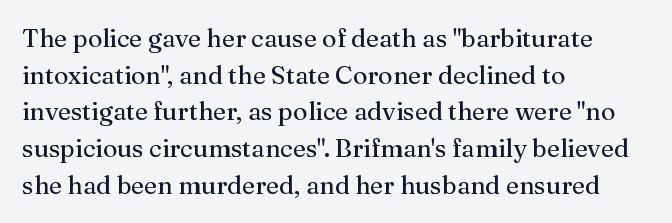
The image shows 25 px text type, upright; set left-aligned, normal line spacing (1.47x), normal letter spacing, not underlined.
